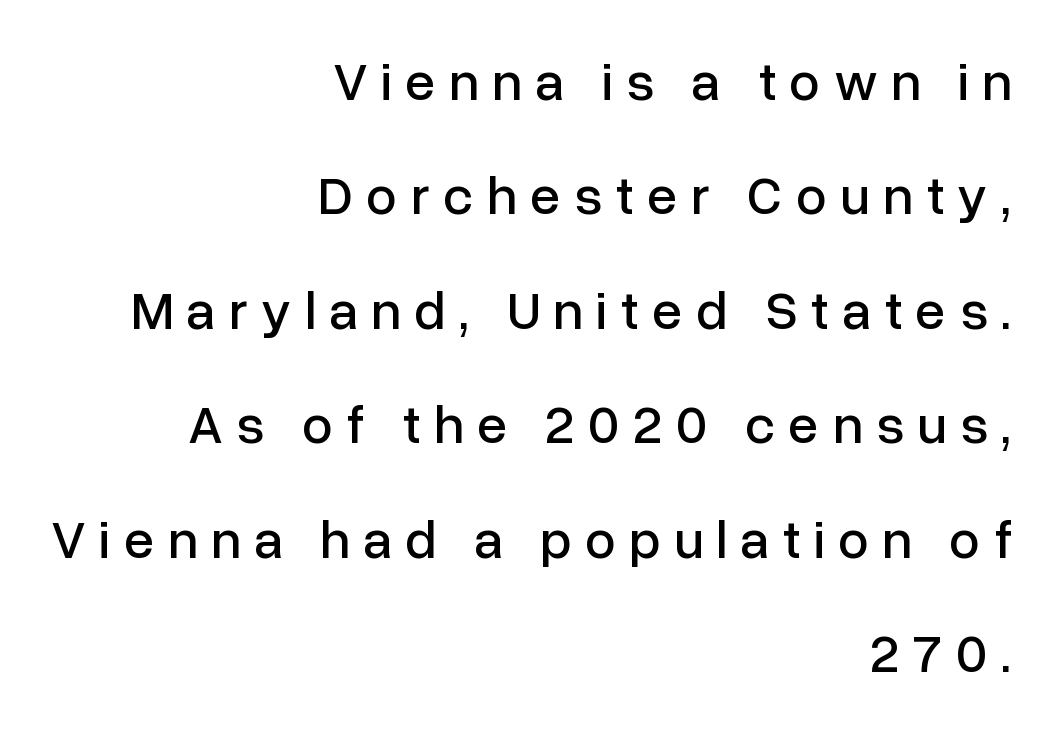
The image shows 55 px sans-serif type, upright; set right-aligned, loose line spacing (2.08x), unusually wide letter spacing (+0.24 em), not underlined; low stroke contrast and a medium x-height.
